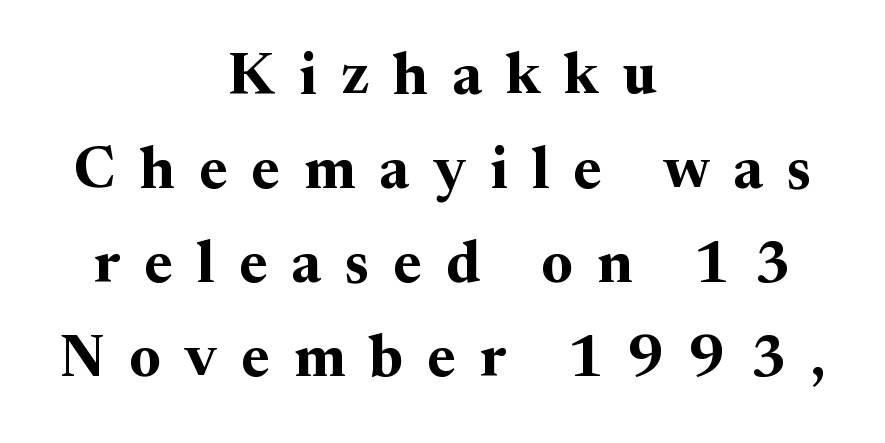
Q: Is the text bold? A: Yes.
Q: Is the text italic (slanted)? A: No, it is upright.
Q: Is the typeface a serif or a sans-serif typeface? A: Serif.
Q: Is the text underlined? A: No.
Q: How is the paragraph aligned? A: Centered.
Q: Is the spacing between letters normal or unusually wide? A: Unusually wide.
Q: Is the spacing between lines tight, normal or loose? A: Normal.
Q: Width (condensed, normal, or wide)? A: Normal.
Q: Stroke contrast? A: Medium.
Q: x-height? A: Medium.
Q: Monospaced? A: No.
